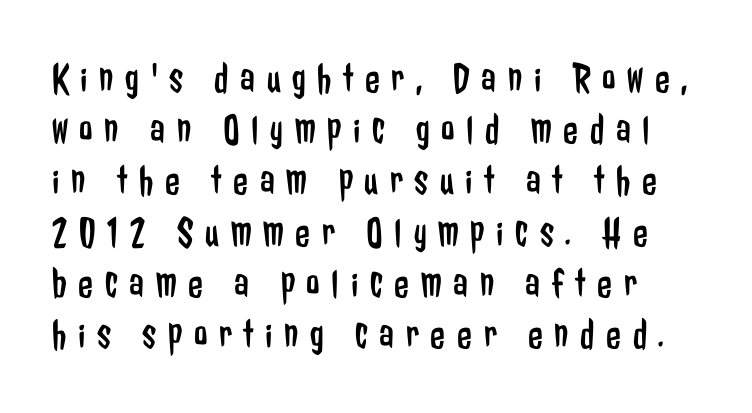
Each letter keeps its own natural width here, so spacing adapts to shape. Unbolded letterforms with no extra heft. Display-style spreading of the glyphs; the letterfit is very open. This sample uses a sans-serif face. This is the regular roman posture of the typeface. A clean baseline with only descenders dipping below it.
